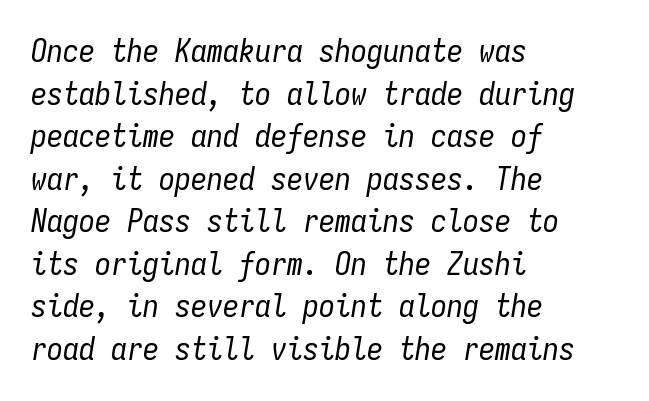
Letter spacing: default. Stem width sits at or under what a default text font uses. Clear beneath every line of the passage. Is this a fixed-width face? Yes — each glyph sits in an identical cell. Compared with ordinary roman type, these characters are visibly tilted. Teacher's note: observe the even left margin — that is flush-left alignment.
